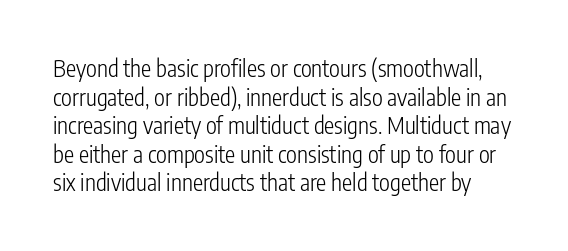
Q: Is the text bold? A: No.
Q: Is the text italic (slanted)? A: No, it is upright.
Q: Is the text underlined? A: No.
Q: Is the spacing between letters normal or unusually wide? A: Normal.
